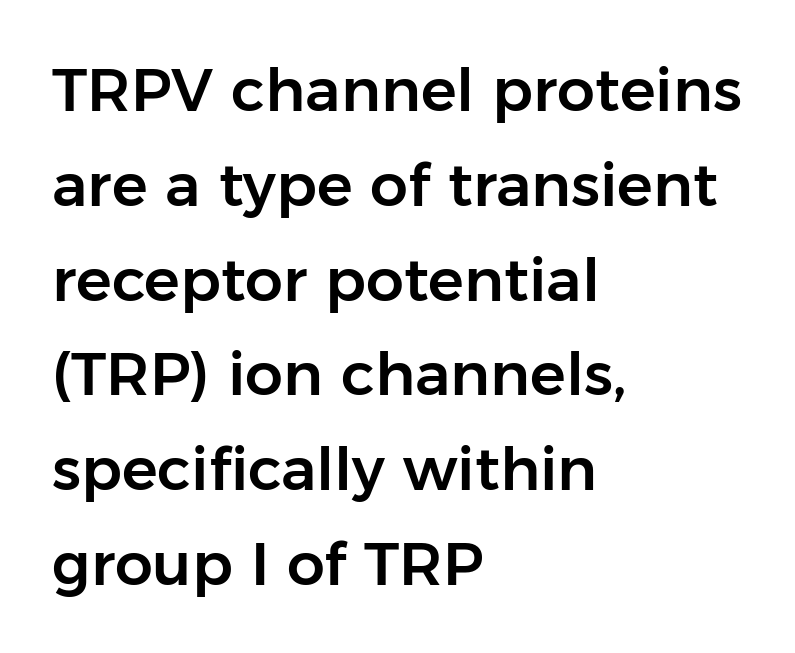
The image shows 60 px sans-serif type, upright; set left-aligned, normal line spacing (1.58x), normal letter spacing, not underlined; low stroke contrast and a medium x-height.
